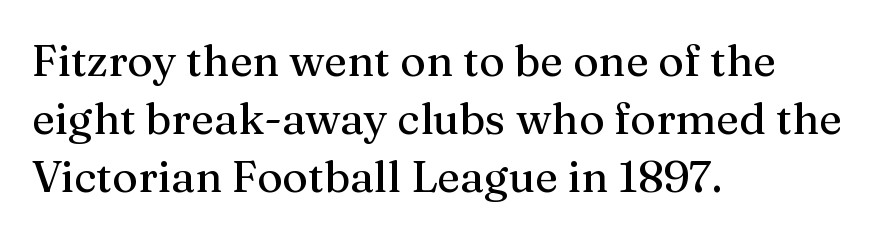
Q: Is the text italic (slanted)? A: No, it is upright.
Q: Is the typeface a serif or a sans-serif typeface? A: Serif.
Q: Is the text underlined? A: No.
Q: How is the paragraph aligned? A: Left-aligned.
Q: Is the spacing between letters normal or unusually wide? A: Normal.
Q: Is the spacing between lines tight, normal or loose? A: Normal.
Q: Width (condensed, normal, or wide)? A: Normal.
Q: Stroke contrast? A: Medium.
Q: x-height? A: Medium.
Q: Monospaced? A: No.
